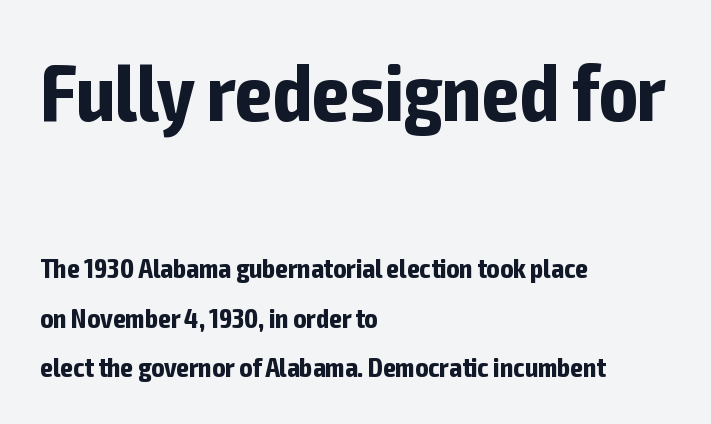
Rule under the text: the space is simply empty. The rag falls on the right side of this text block. If you squint, the top block still reads clearly — it's the larger of the two. When letters stand straight like this, we call the style roman or upright. Each letter keeps its own natural width here, so spacing adapts to shape.
